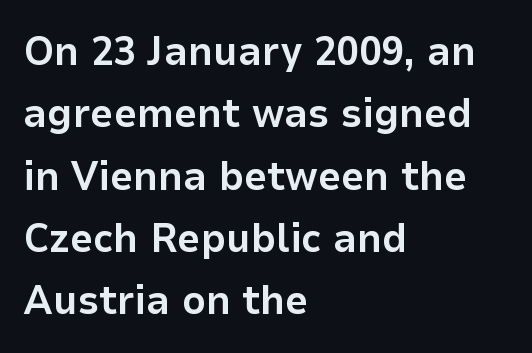
Character widths vary here, with narrow letters taking less room than wide ones. You could call the tracking neutral — neither tight nor loose. Grotesque or geometric, the face here clearly has no serifs. The space between consecutive lines is moderate. Chunky letters — that's bold for sure. The strip under each line holds only bare page.
